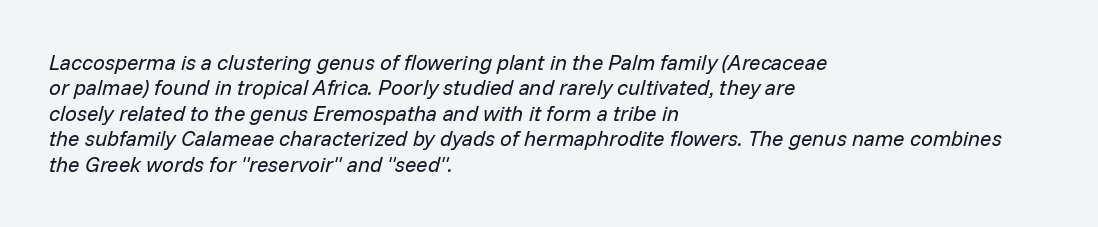
The image shows 21 px text type, italic (leaning right); set left-aligned, line spacing 1.21x, normal letter spacing, not underlined.
